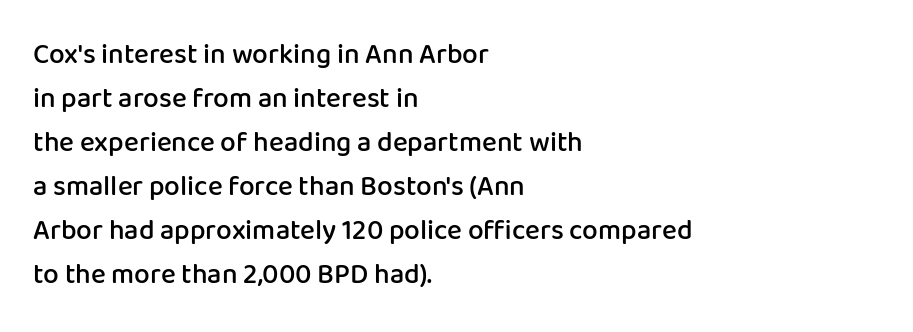
The rendering uses a semibold face; strokes are thickened but not to full bold. Each word holds together tightly as a unit, with standard inter-letter gaps. One glance says typical: line gaps are just what's usual. Casual observation: everything's shoved over to the left.
